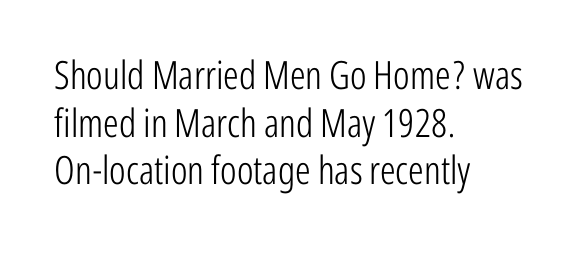
The axis of the letterforms is exactly vertical. Each letter keeps its own natural width here, so spacing adapts to shape. All the whitespace from short lines collects on the right. The words here are not underlined. Students, note that the glyphs here touch the page at normal intervals.
